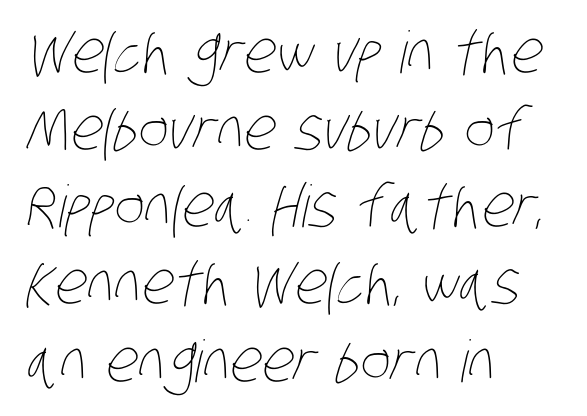
The image shows 58 px thin, condensed type; set left-aligned, normal line spacing (1.33x), normal letter spacing, not underlined; low stroke contrast and a large x-height.
